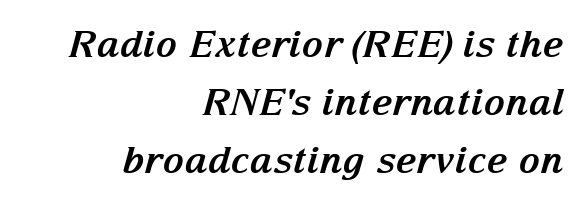
Q: Is the text bold? A: Yes.
Q: Is the text italic (slanted)? A: Yes, it leans right by about 15 degrees.
Q: Is the typeface a serif or a sans-serif typeface? A: Serif.
Q: Is the text underlined? A: No.
Q: How is the paragraph aligned? A: Right-aligned.
Q: Is the spacing between letters normal or unusually wide? A: Normal.
Q: Is the spacing between lines tight, normal or loose? A: Normal.
Q: Width (condensed, normal, or wide)? A: Normal.
Q: Stroke contrast? A: Medium.
Q: x-height? A: Medium.
Q: Monospaced? A: No.
